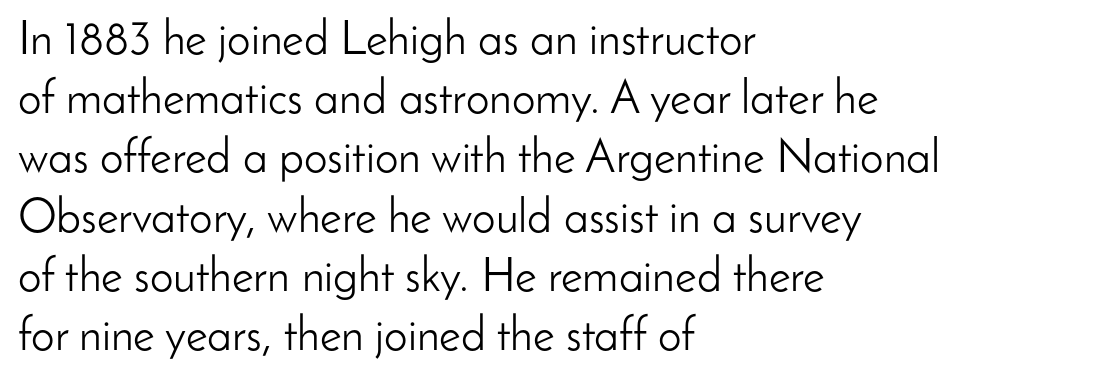
Q: Is the text bold? A: No.
Q: Is the text italic (slanted)? A: No, it is upright.
Q: Is the typeface a serif or a sans-serif typeface? A: Sans-serif.
Q: Is the text underlined? A: No.
Q: How is the paragraph aligned? A: Left-aligned.
Q: Is the spacing between letters normal or unusually wide? A: Normal.
Q: Is the spacing between lines tight, normal or loose? A: Normal.
Q: Width (condensed, normal, or wide)? A: Normal.
Q: Stroke contrast? A: Low.
Q: x-height? A: Small.
Q: Monospaced? A: No.
